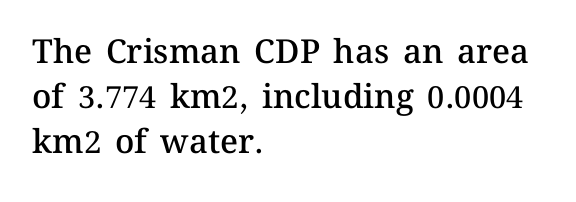
{"italic": "no", "bold": "semi", "weight": "semibold", "width": "normal", "stroke_contrast": "medium", "x_height": "medium", "monospaced": "no", "underline": "no", "align": "left", "line_spacing": "normal", "line_spacing_ratio": 1.36, "letter_spacing": "normal", "letter_spacing_em": 0.0, "glyph_px": 33}
